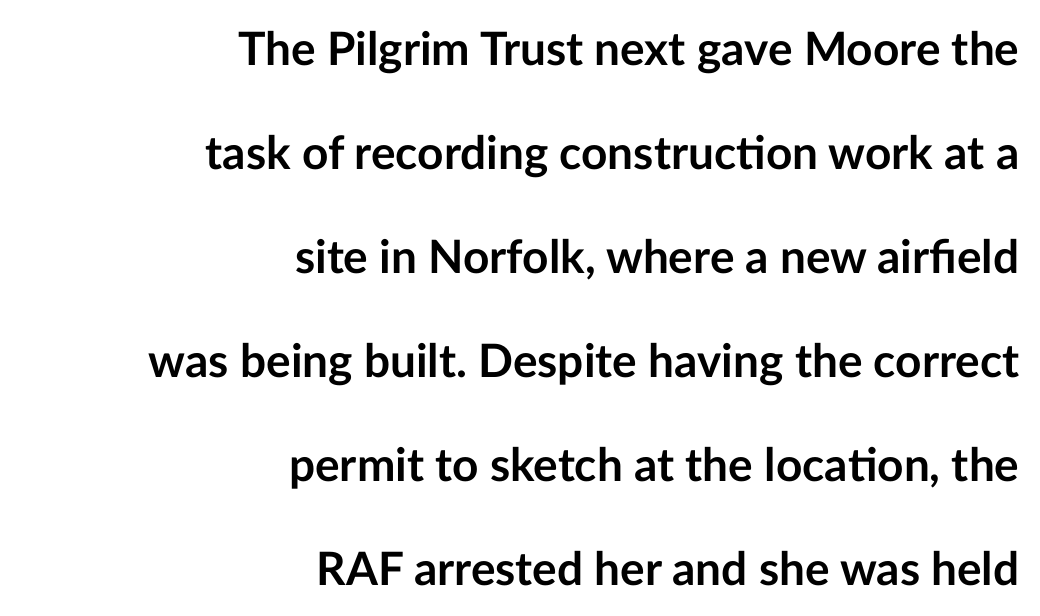
Q: Is the text bold? A: Yes.
Q: Is the text italic (slanted)? A: No, it is upright.
Q: Is the typeface a serif or a sans-serif typeface? A: Sans-serif.
Q: Is the text underlined? A: No.
Q: How is the paragraph aligned? A: Right-aligned.
Q: Is the spacing between letters normal or unusually wide? A: Normal.
Q: Is the spacing between lines tight, normal or loose? A: Loose.
Q: Width (condensed, normal, or wide)? A: Normal.
Q: Stroke contrast? A: Low.
Q: x-height? A: Medium.
Q: Monospaced? A: No.
